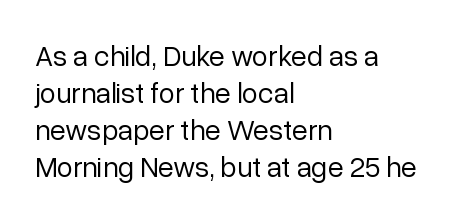
Decoration check: the copy has no underline. Is this a heavy cut? Hardly; it is regular or lighter. The lines are quadded left. Notice how the stems are strictly vertical — no italics here.
